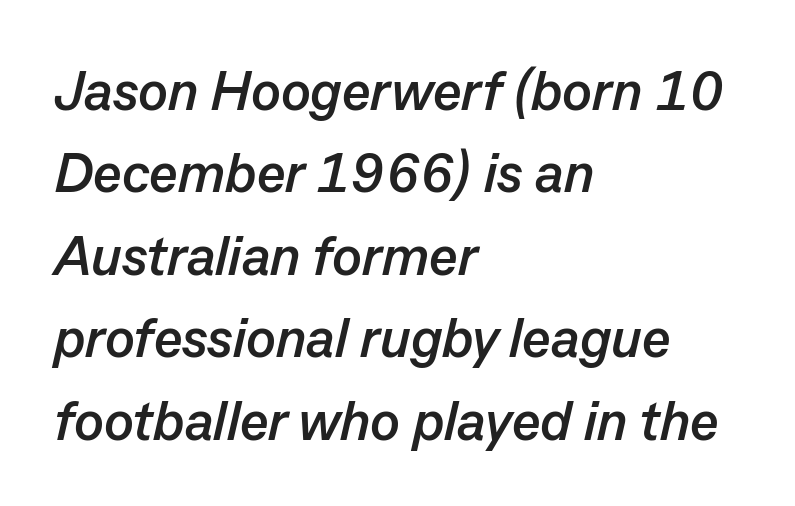
{"italic": "yes", "lean": "right", "slant_degrees": 13, "bold": "yes", "weight": "semibold", "width": "normal", "stroke_contrast": "low", "x_height": "medium", "monospaced": "no", "underline": "no", "align": "left", "line_spacing": "normal", "line_spacing_ratio": 1.5, "letter_spacing": "normal", "letter_spacing_em": 0.0, "glyph_px": 55}
